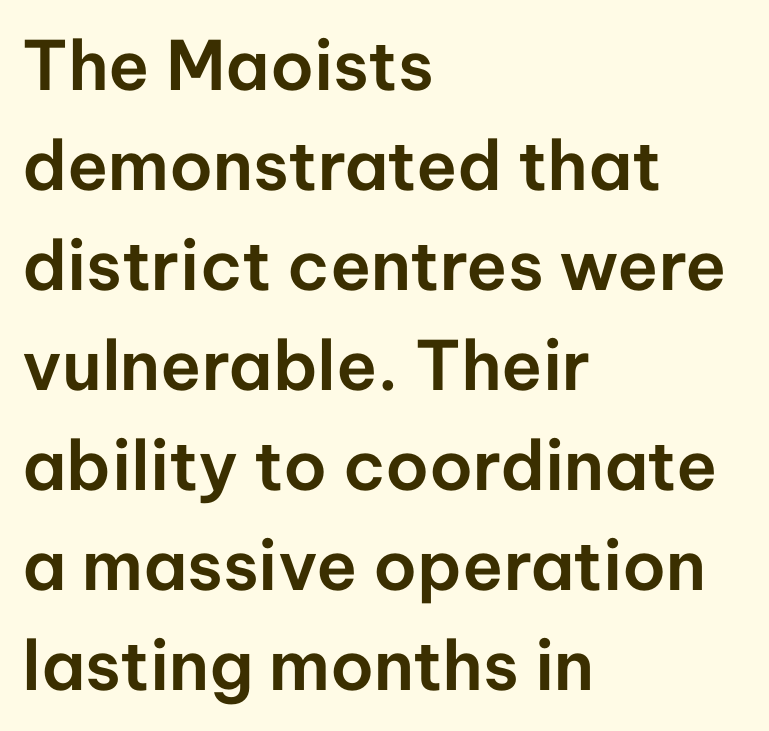
{"serif": "no", "italic": "no", "width": "normal", "stroke_contrast": "low", "x_height": "medium", "monospaced": "no", "underline": "no", "align": "left", "line_spacing": "normal", "line_spacing_ratio": 1.47, "letter_spacing": "normal", "letter_spacing_em": 0.0, "glyph_px": 68}
